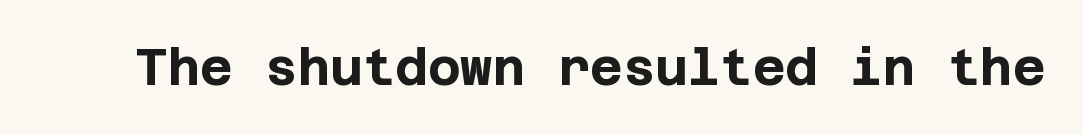
Q: Is the text bold? A: Yes.
Q: Is the text italic (slanted)? A: No, it is upright.
Q: Is the typeface a serif or a sans-serif typeface? A: Sans-serif.
Q: Is the text underlined? A: No.
Q: Is the spacing between letters normal or unusually wide? A: Normal.
Q: Width (condensed, normal, or wide)? A: Normal.
Q: Stroke contrast? A: Low.
Q: x-height? A: Large.
